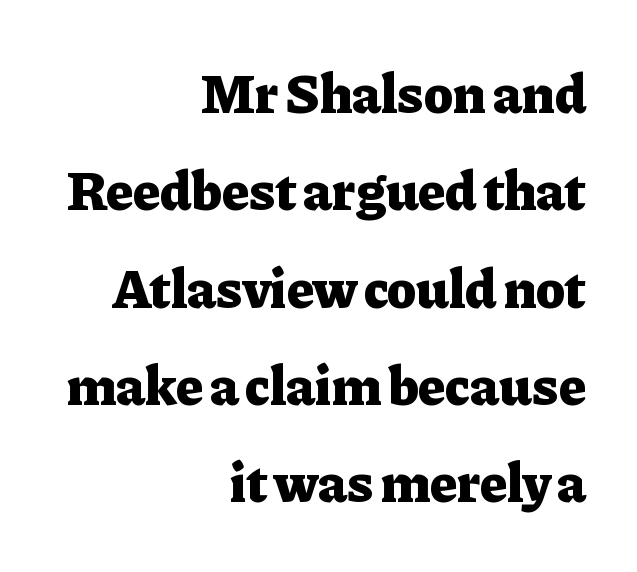
Q: Is the text bold? A: Yes.
Q: Is the text italic (slanted)? A: No, it is upright.
Q: Is the typeface a serif or a sans-serif typeface? A: Serif.
Q: Is the text underlined? A: No.
Q: How is the paragraph aligned? A: Right-aligned.
Q: Is the spacing between letters normal or unusually wide? A: Normal.
Q: Width (condensed, normal, or wide)? A: Normal.
Q: Stroke contrast? A: Low.
Q: x-height? A: Medium.
Q: Monospaced? A: No.
